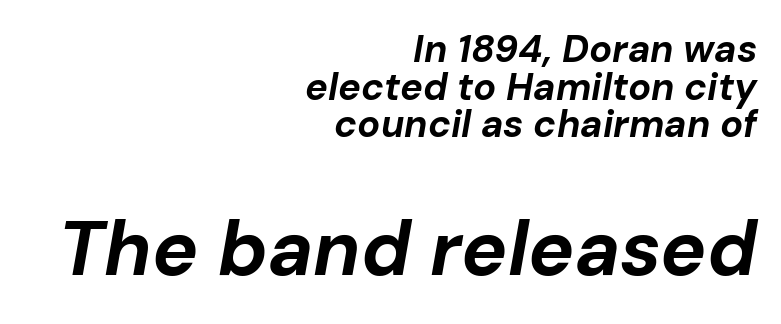
Q: Is the text bold? A: Yes.
Q: Is the text italic (slanted)? A: Yes, it leans right by about 10 degrees.
Q: Is the text underlined? A: No.
Q: How is the paragraph aligned? A: Right-aligned.
Q: Is the spacing between letters normal or unusually wide? A: Normal.
Q: Is the spacing between lines tight, normal or loose? A: Tight.
Q: Which block of text is set in a larger size, the first (top) or the second (bottom)? A: The second (bottom) one.
Q: Width (condensed, normal, or wide)? A: Normal.
Q: Stroke contrast? A: Low.
Q: x-height? A: Medium.
Q: Monospaced? A: No.
